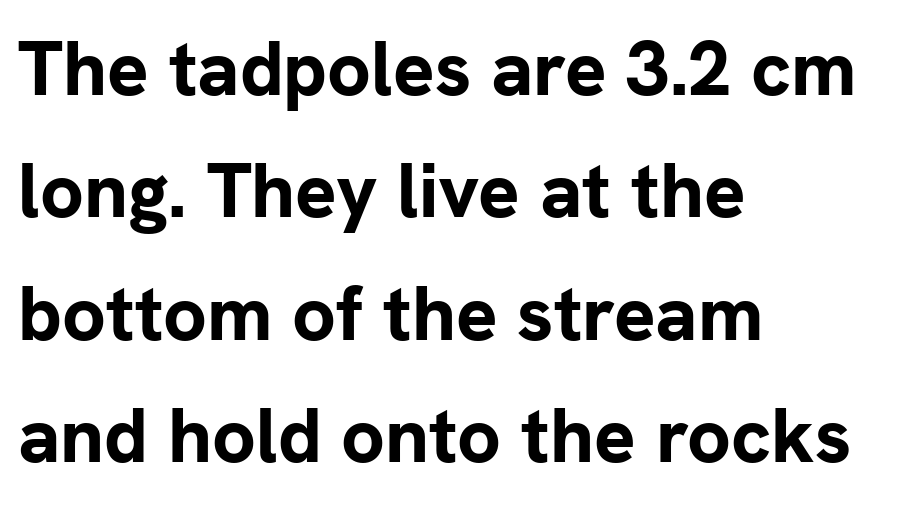
The image shows 77 px bold sans-serif type, upright; set left-aligned, normal line spacing (1.59x), normal letter spacing, not underlined; low stroke contrast and a medium x-height.
